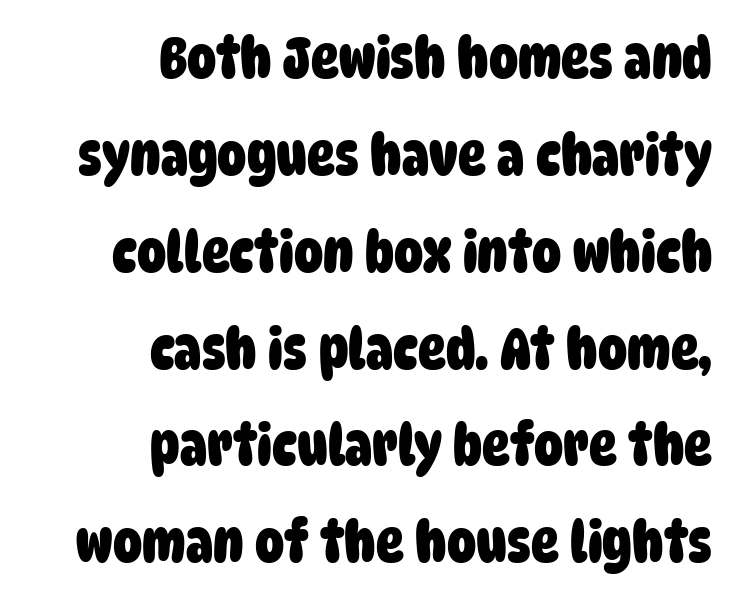
Q: Is the text bold? A: Yes.
Q: Is the typeface a serif or a sans-serif typeface? A: Sans-serif.
Q: Is the text underlined? A: No.
Q: How is the paragraph aligned? A: Right-aligned.
Q: Is the spacing between letters normal or unusually wide? A: Normal.
Q: Is the spacing between lines tight, normal or loose? A: Normal.
Q: Width (condensed, normal, or wide)? A: Condensed.
Q: Stroke contrast? A: Low.
Q: x-height? A: Large.
Q: Monospaced? A: No.
